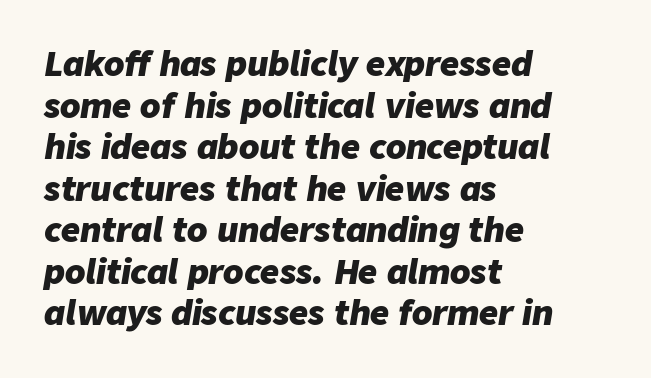
The image shows 33 px heavy type, italic (leaning right); set left-aligned, normal line spacing (1.26x), normal letter spacing, not underlined; low stroke contrast and a medium x-height.
